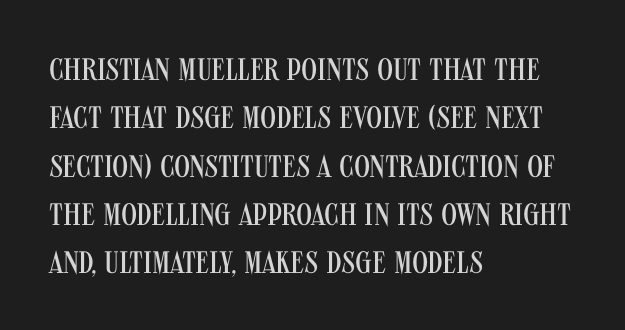
Q: Is the text bold? A: No.
Q: Is the text italic (slanted)? A: No, it is upright.
Q: Is the typeface a serif or a sans-serif typeface? A: Sans-serif.
Q: Is the text underlined? A: No.
Q: How is the paragraph aligned? A: Left-aligned.
Q: Is the spacing between letters normal or unusually wide? A: Normal.
Q: Is the spacing between lines tight, normal or loose? A: Normal.
Q: Width (condensed, normal, or wide)? A: Condensed.
Q: Stroke contrast? A: Medium.
Q: x-height? A: Large.
Q: Monospaced? A: No.
